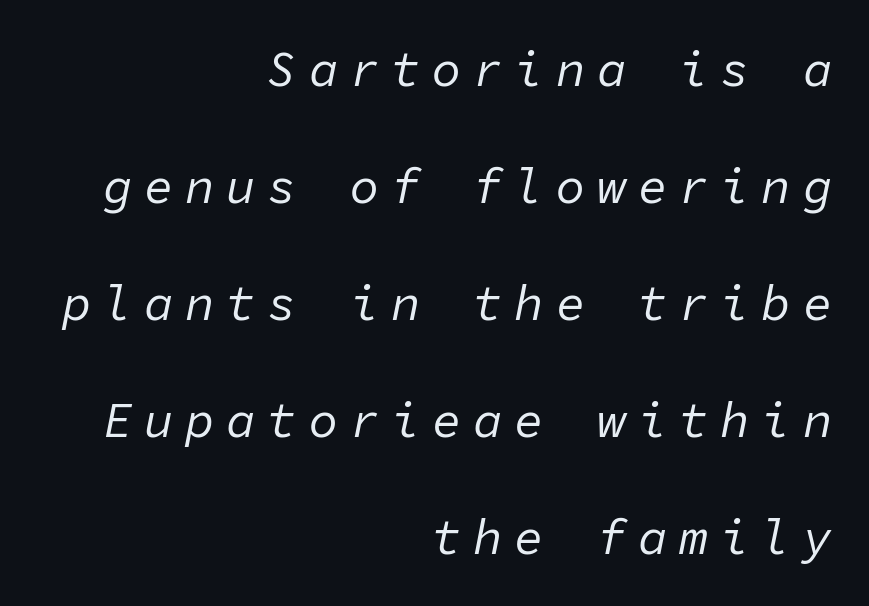
Q: Is the text bold? A: No.
Q: Is the text italic (slanted)? A: Yes, it leans right by about 11 degrees.
Q: Is the text underlined? A: No.
Q: How is the paragraph aligned? A: Right-aligned.
Q: Is the spacing between letters normal or unusually wide? A: Unusually wide.
Q: Is the spacing between lines tight, normal or loose? A: Loose.
Q: Width (condensed, normal, or wide)? A: Normal.
Q: Stroke contrast? A: Low.
Q: x-height? A: Medium.
Q: Monospaced? A: Yes.
